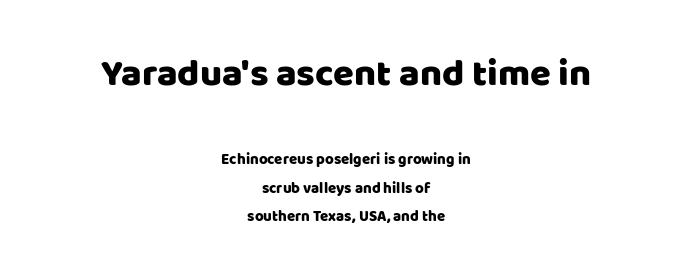
The image shows 38 px sans-serif type, upright; set centered, loose line spacing (1.91x), normal letter spacing, not underlined; the first (top) block is 2.53x larger; low stroke contrast and a large x-height.
